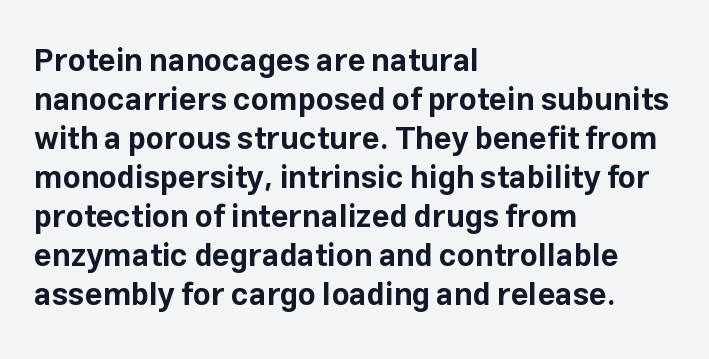
{"serif": "no", "italic": "no", "bold": "yes", "weight": "bold", "width": "normal", "stroke_contrast": "low", "x_height": "medium", "monospaced": "no", "underline": "no", "align": "left", "line_spacing": "normal", "line_spacing_ratio": 1.26, "letter_spacing": "normal", "letter_spacing_em": 0.0, "glyph_px": 31}
